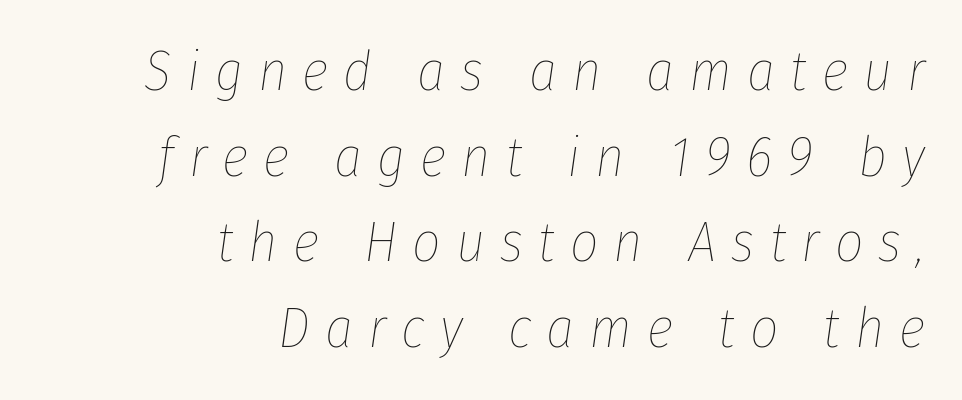
{"italic": "yes", "lean": "right", "slant_degrees": 8, "bold": "no", "weight": "thin", "width": "condensed", "stroke_contrast": "low", "x_height": "medium", "monospaced": "no", "underline": "no", "align": "right", "line_spacing": "normal", "line_spacing_ratio": 1.53, "letter_spacing": "wide", "letter_spacing_em": 0.27, "glyph_px": 56}
